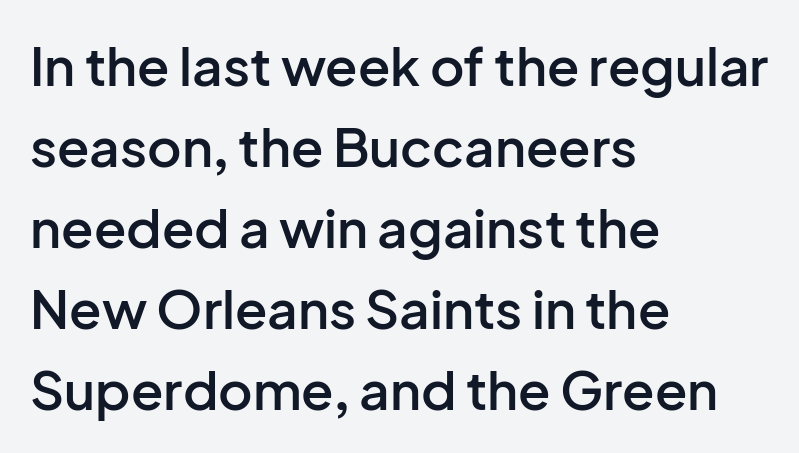
The image shows 53 px semibold sans-serif type, upright; set left-aligned, normal line spacing (1.53x), normal letter spacing, not underlined; low stroke contrast and a medium x-height.
